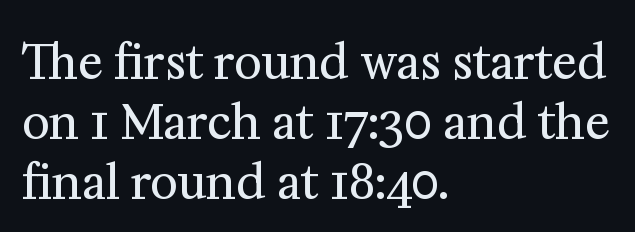
Q: Is the text bold? A: No.
Q: Is the text italic (slanted)? A: No, it is upright.
Q: Is the typeface a serif or a sans-serif typeface? A: Serif.
Q: Is the text underlined? A: No.
Q: How is the paragraph aligned? A: Left-aligned.
Q: Is the spacing between letters normal or unusually wide? A: Normal.
Q: Is the spacing between lines tight, normal or loose? A: Normal.
Q: Width (condensed, normal, or wide)? A: Normal.
Q: Stroke contrast? A: Medium.
Q: x-height? A: Medium.
Q: Monospaced? A: No.
